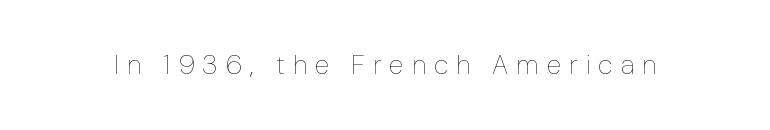
Compared with a typical body face, this is equally light or lighter still. Honestly, the letter spacing is so wide it's the main thing you notice. No italicization has been applied; the sample stays upright. Type without underlining.
